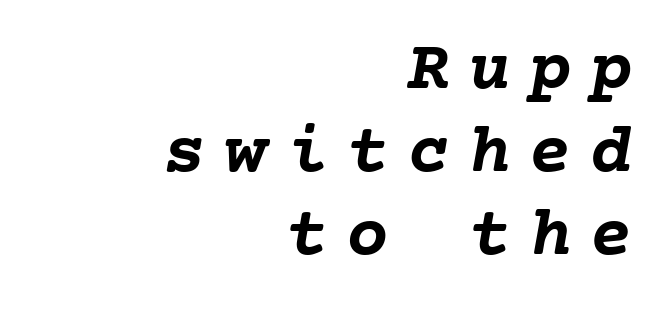
The lines in this sample share a right terminus and differ only in where they begin. Caption: expanded tracking, letters set apart. Think of a typewriter: that constant character pitch is what you see here. The string is rendered with underlining switched off. The strokes are fattened all the way to bold.
